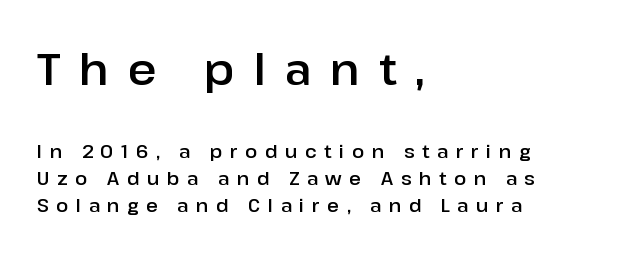
The image shows 44 px sans-serif type, upright; set left-aligned, normal line spacing (1.5x), unusually wide letter spacing (+0.42 em), not underlined; the first (top) block is 2.44x larger; low stroke contrast and a medium x-height.
